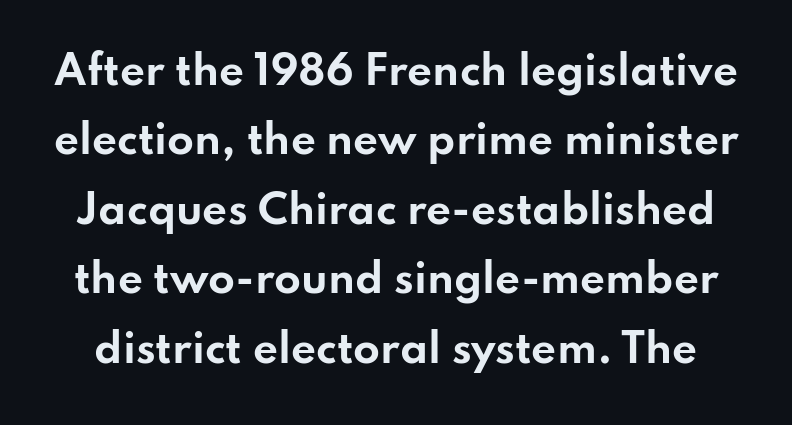
Typesetter's note: full bold, strokes at maximum text heaviness. You could call the tracking neutral — neither tight nor loose. The rendering shows plain stroke endings on the letterforms — a sans-serif design. Proportional: the letters do not fall into vertical columns. Words float on clear page, feet unadorned.
